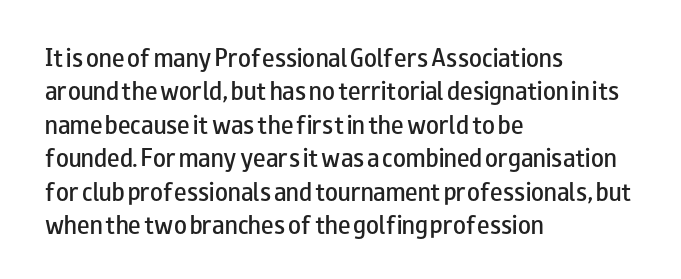
The image shows 21 px text type, upright; set left-aligned, normal line spacing (1.59x), normal letter spacing, not underlined.
